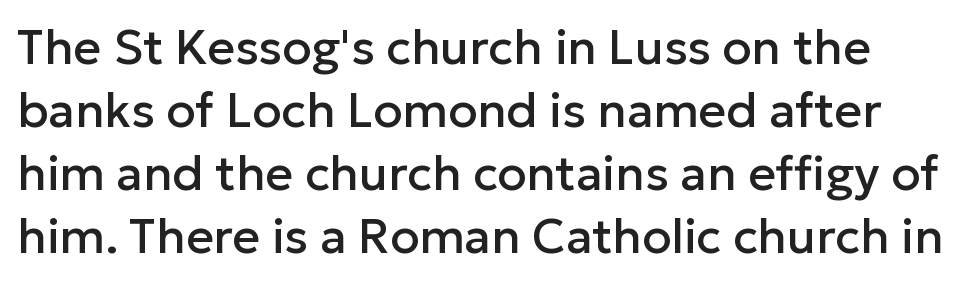
Here the designer chose a conventional face with non-uniform glyph widths. The rendering uses a moderate line-height, typical for paragraphs. Every stem runs plumb, perpendicular to the baseline. The foot of each line stays bare and open. Nothing unusual about the tracking: characters are spaced as the font intends.
